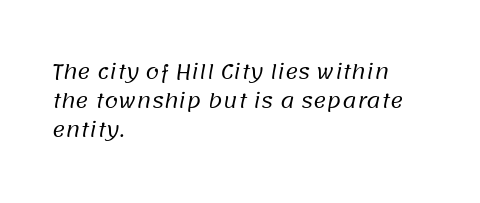
The image shows 20 px text type; set left-aligned, normal line spacing (1.44x), normal letter spacing, not underlined.
